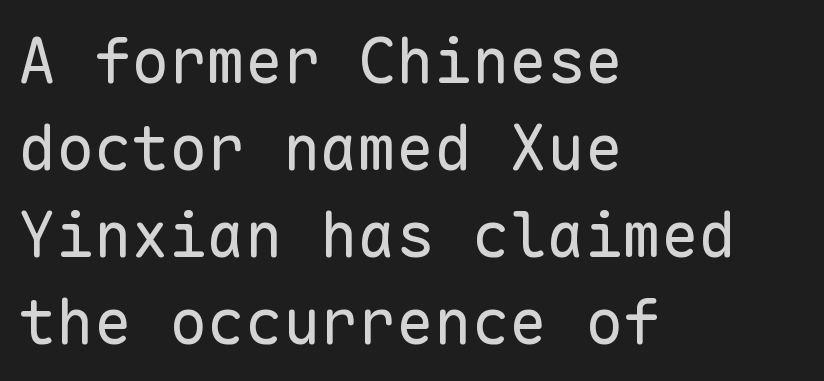
Q: Is the text bold? A: No.
Q: Is the text italic (slanted)? A: No, it is upright.
Q: Is the typeface a serif or a sans-serif typeface? A: Sans-serif.
Q: Is the text underlined? A: No.
Q: How is the paragraph aligned? A: Left-aligned.
Q: Is the spacing between letters normal or unusually wide? A: Normal.
Q: Is the spacing between lines tight, normal or loose? A: Normal.
Q: Width (condensed, normal, or wide)? A: Normal.
Q: Stroke contrast? A: Low.
Q: x-height? A: Medium.
Q: Monospaced? A: Yes.
